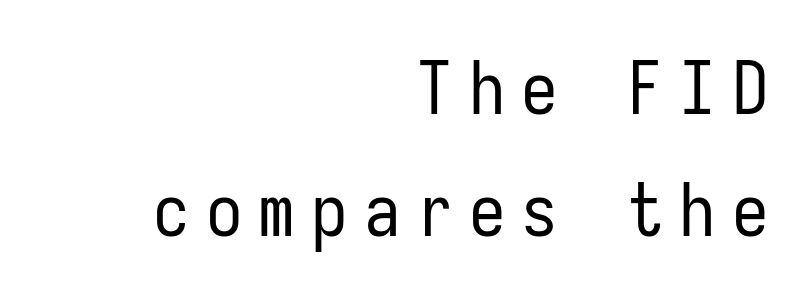
{"serif": "no", "italic": "no", "bold": "no", "weight": "regular", "width": "condensed", "stroke_contrast": "low", "x_height": "medium", "monospaced": "yes", "underline": "no", "align": "right", "line_spacing": "normal", "line_spacing_ratio": 1.67, "letter_spacing": "wide", "letter_spacing_em": 0.22, "glyph_px": 73}
